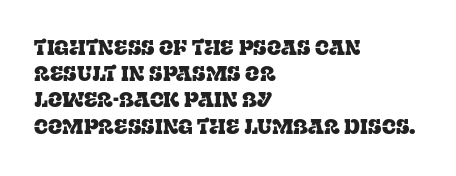
A typesetter would call this leading conventional body-copy spacing. Upright lettering throughout. This rendering uses left alignment, leaving the right contour irregular. The letterforms sit shoulder to shoulder at normal distance. Decoration check: the copy has no underline.
